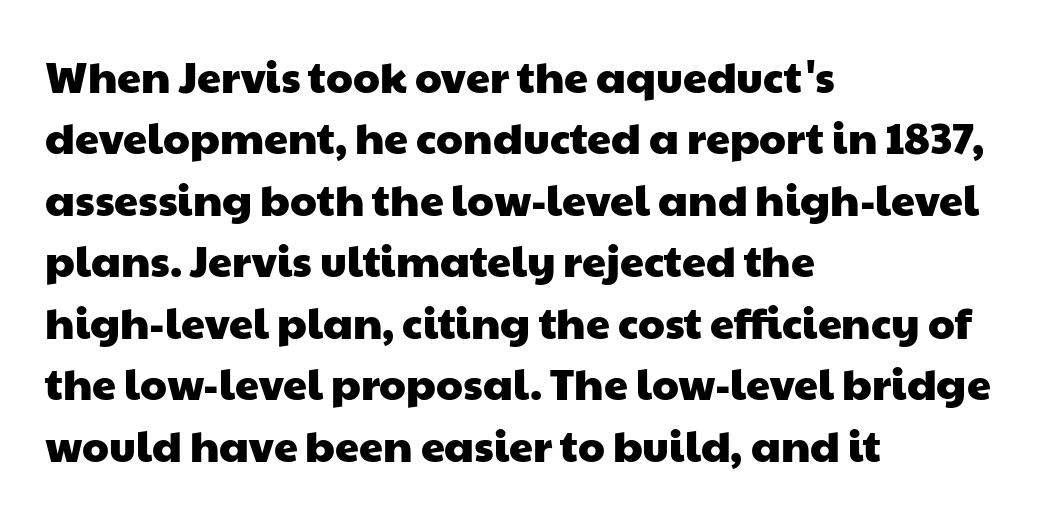
{"serif": "no", "width": "wide", "stroke_contrast": "low", "x_height": "medium", "monospaced": "no", "underline": "no", "align": "left", "line_spacing": "normal", "line_spacing_ratio": 1.43, "letter_spacing": "normal", "letter_spacing_em": 0.0, "glyph_px": 43}
